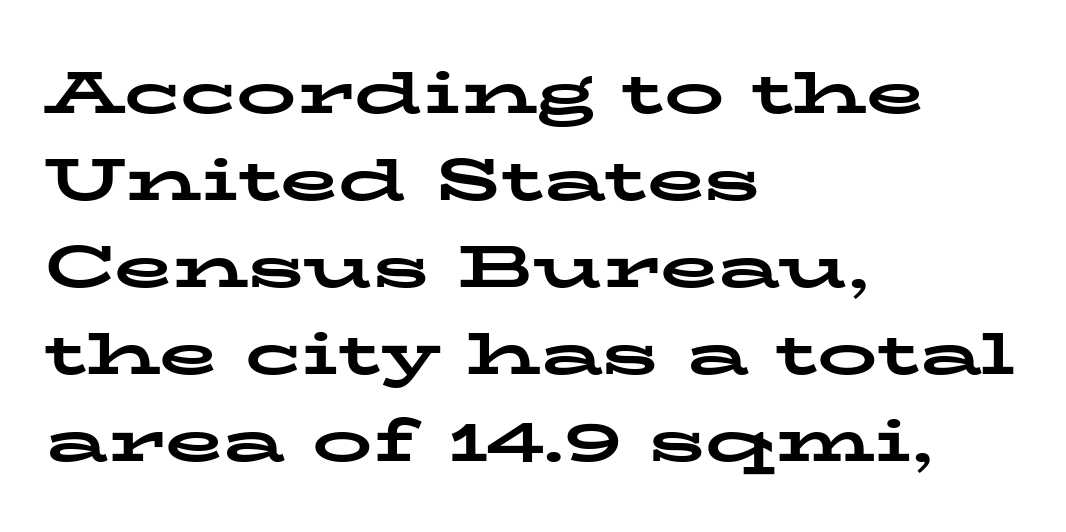
{"serif": "yes", "italic": "no", "bold": "yes", "weight": "bold", "width": "wide", "stroke_contrast": "low", "x_height": "medium", "monospaced": "no", "underline": "no", "align": "left", "line_spacing": "normal", "line_spacing_ratio": 1.45, "letter_spacing": "normal", "letter_spacing_em": 0.0, "glyph_px": 60}
